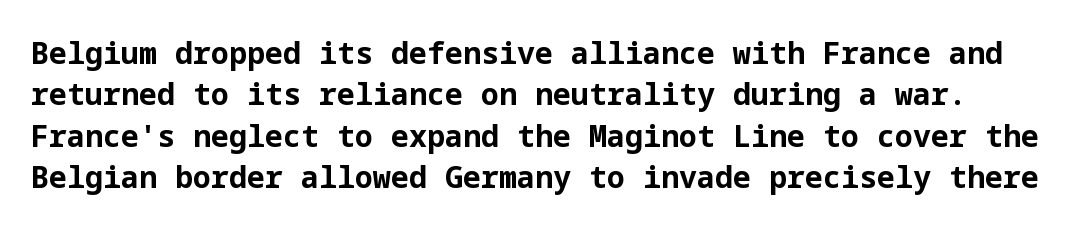
The image shows 30 px bold sans-serif type, upright; set normal line spacing (1.38x), normal letter spacing, not underlined; low stroke contrast and a medium x-height.
